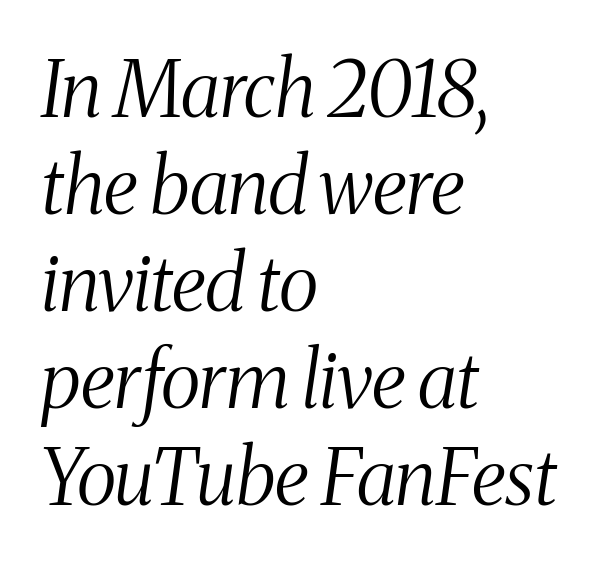
{"serif": "yes", "italic": "yes", "lean": "right", "slant_degrees": 8, "bold": "no", "weight": "light", "width": "condensed", "stroke_contrast": "medium", "x_height": "medium", "monospaced": "no", "underline": "no", "align": "left", "line_spacing": "normal", "line_spacing_ratio": 1.26, "letter_spacing": "normal", "letter_spacing_em": 0.0, "glyph_px": 77}
